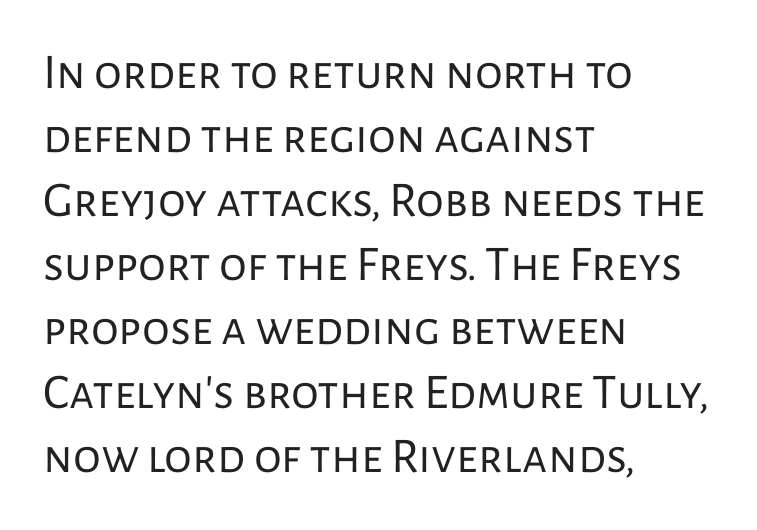
Q: Is the text bold? A: No.
Q: Is the text italic (slanted)? A: No, it is upright.
Q: Is the typeface a serif or a sans-serif typeface? A: Sans-serif.
Q: Is the text underlined? A: No.
Q: How is the paragraph aligned? A: Left-aligned.
Q: Is the spacing between letters normal or unusually wide? A: Normal.
Q: Is the spacing between lines tight, normal or loose? A: Normal.
Q: Width (condensed, normal, or wide)? A: Normal.
Q: Stroke contrast? A: Low.
Q: x-height? A: Medium.
Q: Monospaced? A: No.
